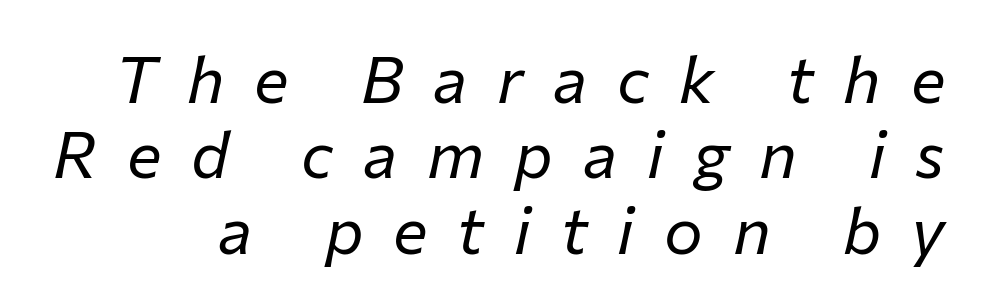
The letters are spread apart with noticeably loose tracking. Plain, unruled lines of type. Note the varied advance widths — an 'i' is clearly narrower than an 'm'. If you drew a line through each stem, it would be angled. Compared with a typical body face, this is equally light or lighter still.
